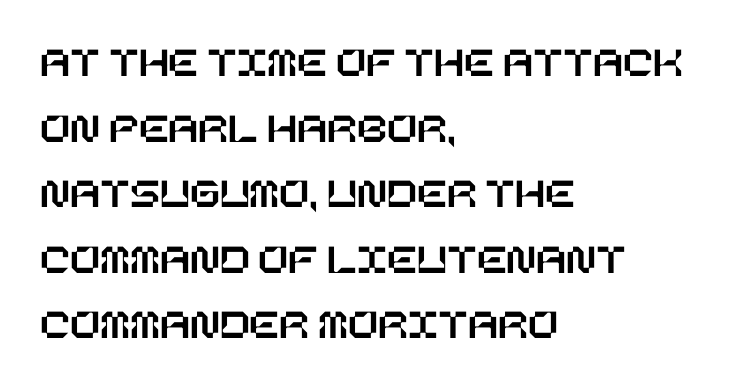
The image shows 44 px text type, upright; set left-aligned, normal line spacing (1.49x), normal letter spacing, not underlined; low stroke contrast and a large x-height.
